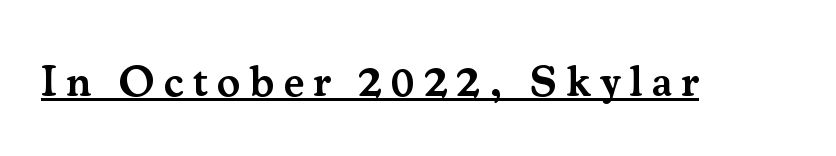
The image shows 44 px semibold serif type, upright; set unusually wide letter spacing (+0.2 em), underlined; medium stroke contrast and a small x-height.
